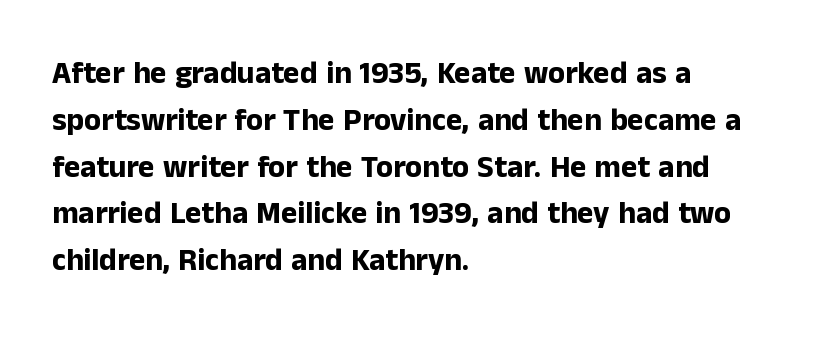
{"serif": "no", "italic": "no", "bold": "yes", "weight": "bold", "width": "normal", "stroke_contrast": "low", "x_height": "medium", "monospaced": "no", "underline": "no", "align": "left", "line_spacing": "normal", "line_spacing_ratio": 1.51, "letter_spacing": "normal", "letter_spacing_em": 0.0, "glyph_px": 31}
